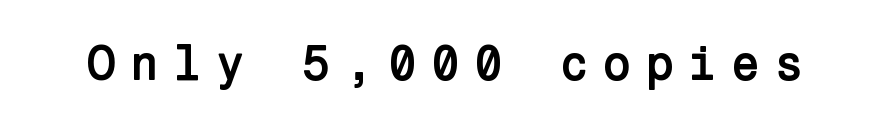
Q: Is the text bold? A: Yes.
Q: Is the text italic (slanted)? A: No, it is upright.
Q: Is the typeface a serif or a sans-serif typeface? A: Sans-serif.
Q: Is the text underlined? A: No.
Q: Is the spacing between letters normal or unusually wide? A: Unusually wide.
Q: Width (condensed, normal, or wide)? A: Normal.
Q: Stroke contrast? A: Low.
Q: x-height? A: Medium.
